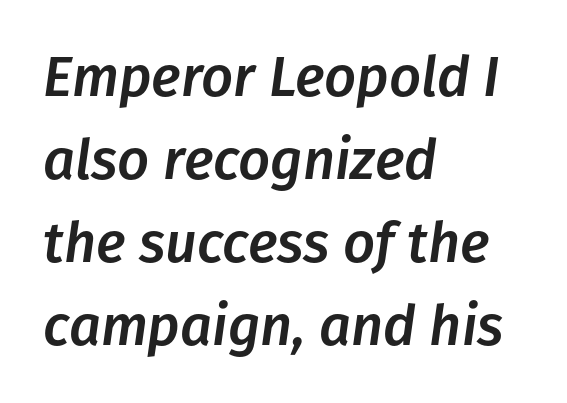
Anything drawn beneath the words? Only blank space. Regarding leading, the lines here are spaced in the standard way. Inter-character spacing is left at the font's built-in metrics. Slanted lettering throughout. All the whitespace from short lines collects on the right. The rendering uses natural spacing where letterforms have individual widths.
